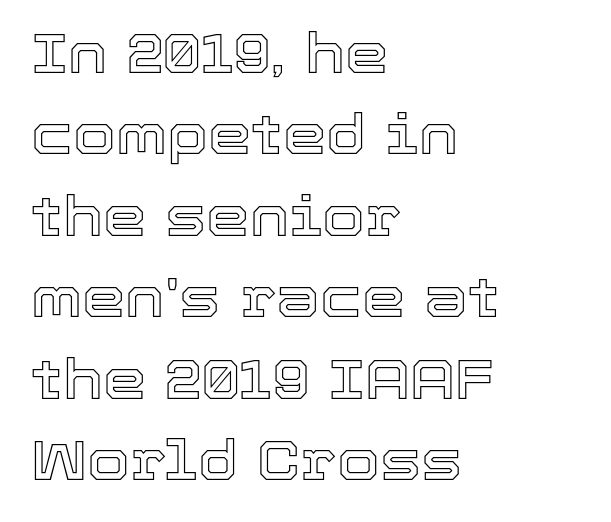
The image shows 55 px text type, upright; set left-aligned, normal line spacing (1.48x), normal letter spacing, not underlined; a medium x-height.
